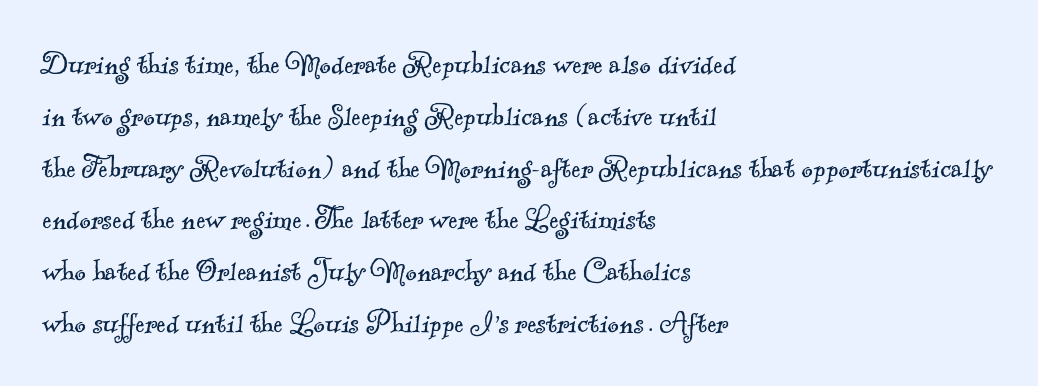
The image shows 35 px light serif type; set left-aligned, normal line spacing (1.48x), normal letter spacing, not underlined; a small x-height.
